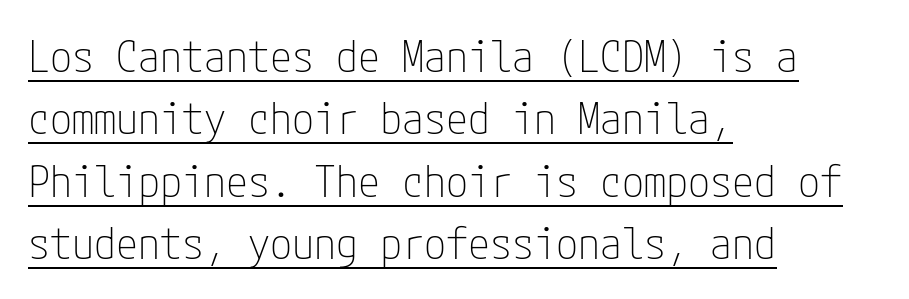
Q: Is the text bold? A: No.
Q: Is the text italic (slanted)? A: No, it is upright.
Q: Is the typeface a serif or a sans-serif typeface? A: Sans-serif.
Q: Is the text underlined? A: Yes.
Q: How is the paragraph aligned? A: Left-aligned.
Q: Is the spacing between letters normal or unusually wide? A: Normal.
Q: Is the spacing between lines tight, normal or loose? A: Normal.
Q: Width (condensed, normal, or wide)? A: Condensed.
Q: Stroke contrast? A: Low.
Q: x-height? A: Medium.
